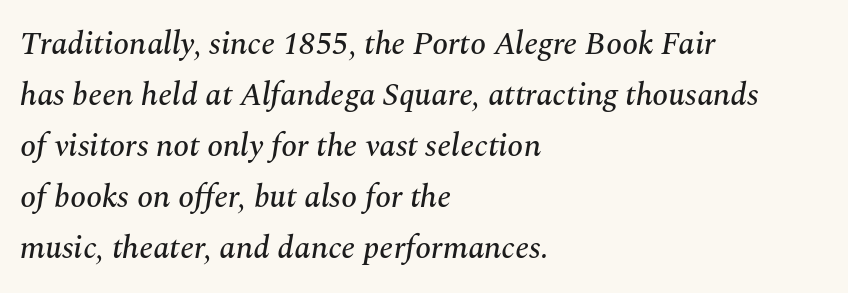
The image shows 32 px serif type, italic (leaning right); set left-aligned, normal line spacing (1.59x), normal letter spacing, not underlined; medium stroke contrast and a medium x-height.
